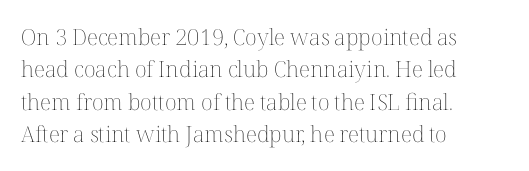
Does extra space separate the letters? No, they use regular spacing. Compared with a typical body face, this is equally light or lighter still. Casual observation: everything's shoved over to the left. This sample keeps an unexceptional amount of space between lines.
